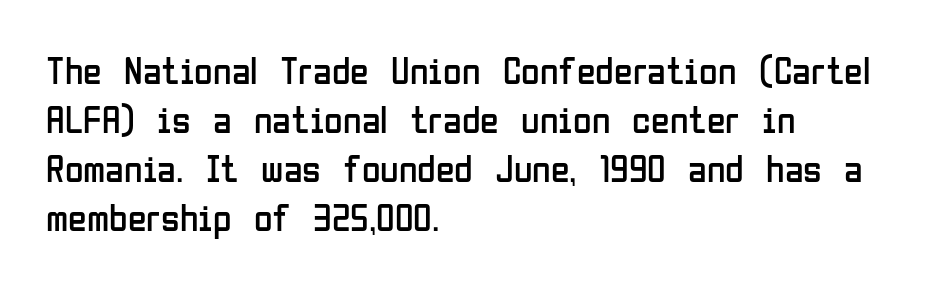
Q: Is the text bold? A: No.
Q: Is the text italic (slanted)? A: No, it is upright.
Q: Is the typeface a serif or a sans-serif typeface? A: Sans-serif.
Q: Is the text underlined? A: No.
Q: How is the paragraph aligned? A: Left-aligned.
Q: Is the spacing between letters normal or unusually wide? A: Normal.
Q: Is the spacing between lines tight, normal or loose? A: Normal.
Q: Width (condensed, normal, or wide)? A: Condensed.
Q: Stroke contrast? A: Low.
Q: x-height? A: Medium.
Q: Monospaced? A: No.
